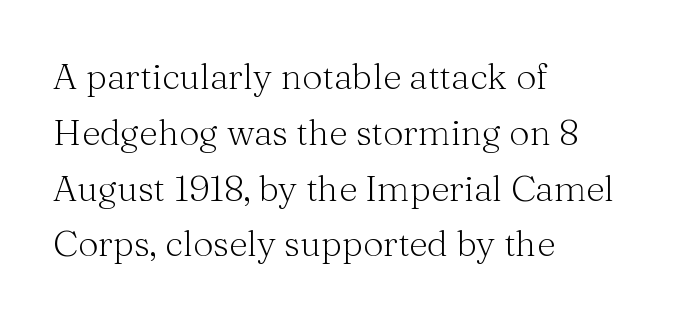
Heaviness? Minimal to ordinary, like unemphasized prose. The gap between lines stays unmarked. Tall strokes in this sample are plumb rather than angled. The line texture is even and compact thanks to regular tracking. Does the type have serifs? Yes, each stem ends in a small foot. A typesetter would call this proportional, since set widths differ per character.
